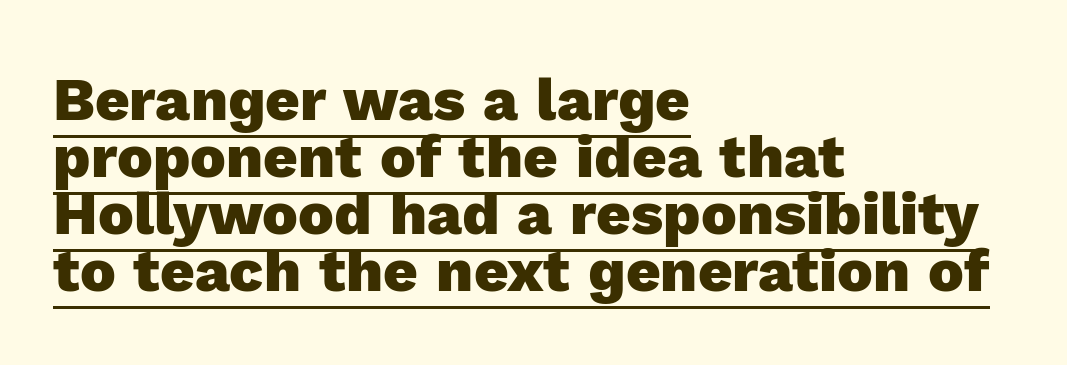
The image shows 60 px heavy sans-serif type, upright; set left-aligned, tight line spacing (0.95x), normal letter spacing, underlined; a medium x-height.
